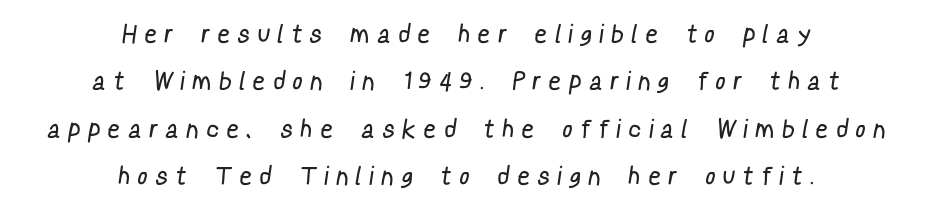
Q: Is the text bold? A: No.
Q: Is the text underlined? A: No.
Q: How is the paragraph aligned? A: Centered.
Q: Is the spacing between letters normal or unusually wide? A: Unusually wide.
Q: Is the spacing between lines tight, normal or loose? A: Loose.
